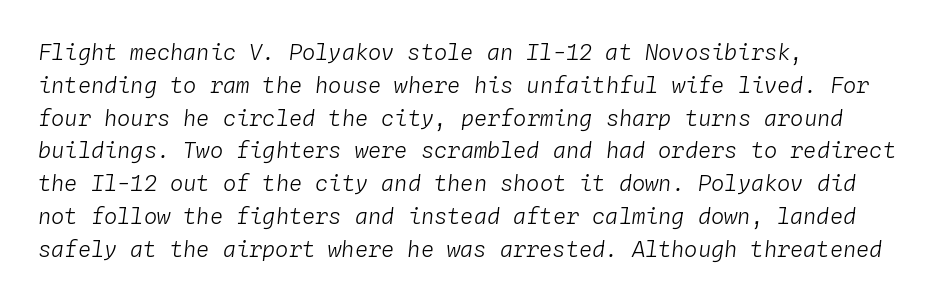
Glance below the letters and you will spot only blank space. The face used here is rendered with its standard letterfit. The face looks like a standard text weight, possibly lighter. Typeset ragged right — the left edge is the straight one.
